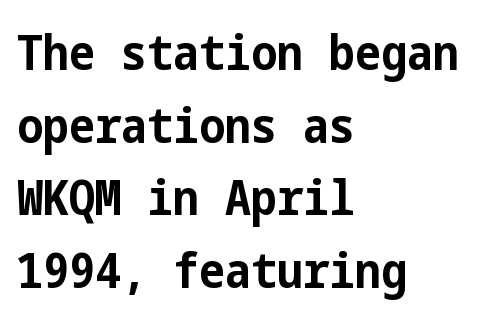
Compared with a centered layout, this one pins lines to the left instead. Are there feet on the stems? There aren't — it's a sans. No italicization has been applied; the sample stays upright. Each new line begins a customary step beneath the previous one. A bare baseline throughout the passage. The gaps between neighbouring characters are ordinary and unremarkable.
